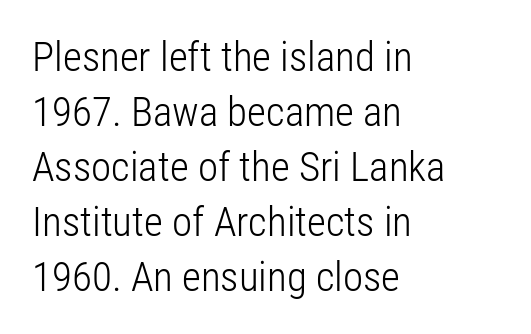
The image shows 41 px light, condensed sans-serif type, upright; set left-aligned, normal line spacing (1.34x), normal letter spacing, not underlined; low stroke contrast and a medium x-height.
